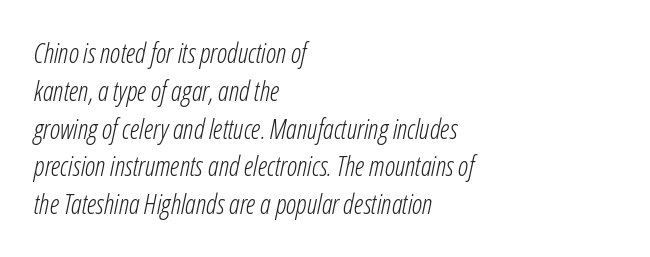
Ink coverage per letter is moderate at most. Does the lettering tilt? It does — this is italic. Has an underline been added? It has not. Each word holds together tightly as a unit, with standard inter-letter gaps.
